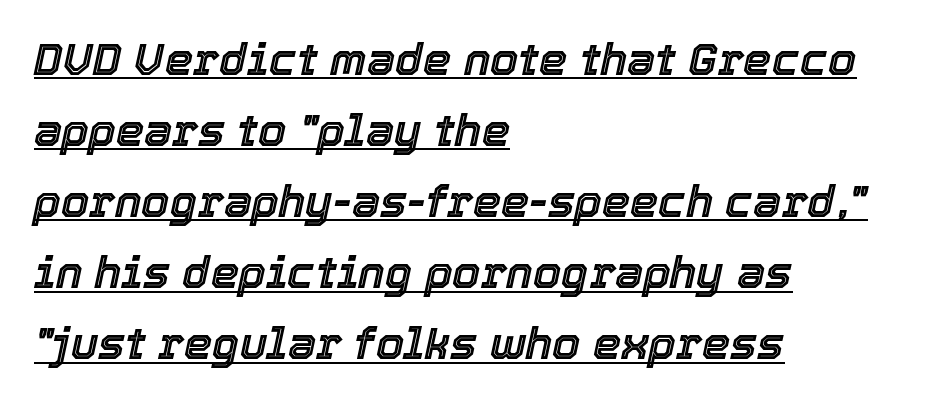
The image shows 45 px text type, italic (leaning right); set left-aligned, normal line spacing (1.58x), normal letter spacing, underlined; a medium x-height.
